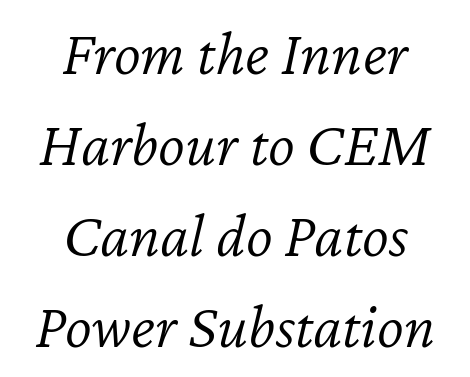
The image shows 64 px light type, italic (leaning right); set centered, normal line spacing (1.42x), normal letter spacing, not underlined; low stroke contrast and a medium x-height.
